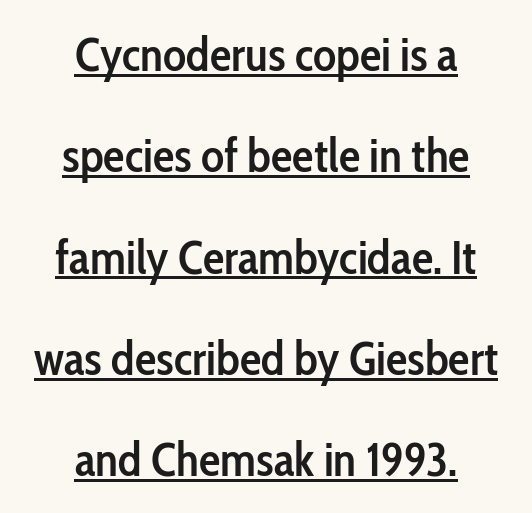
Is the type bold? Partly — it's a semibold, heavier than regular but not fully bold. Honestly, the rows look like they've been pulled way apart. Does the type have serifs? No, each stem ends abruptly. Here the designer chose a conventional face with non-uniform glyph widths. When letters stand straight like this, we call the style roman or upright. Somebody hit Ctrl+U on this one — the words are underlined.
